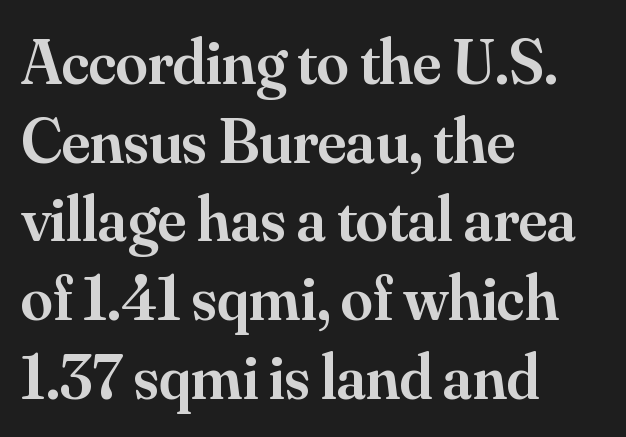
Type without underlining. Yep, those are serifs on the letters. One-word summary of the alignment: left. This sample has the flowing, uneven cadence of proportional lettering. Posture: straight, roman, zero tilt. The letterforms sit shoulder to shoulder at normal distance.
